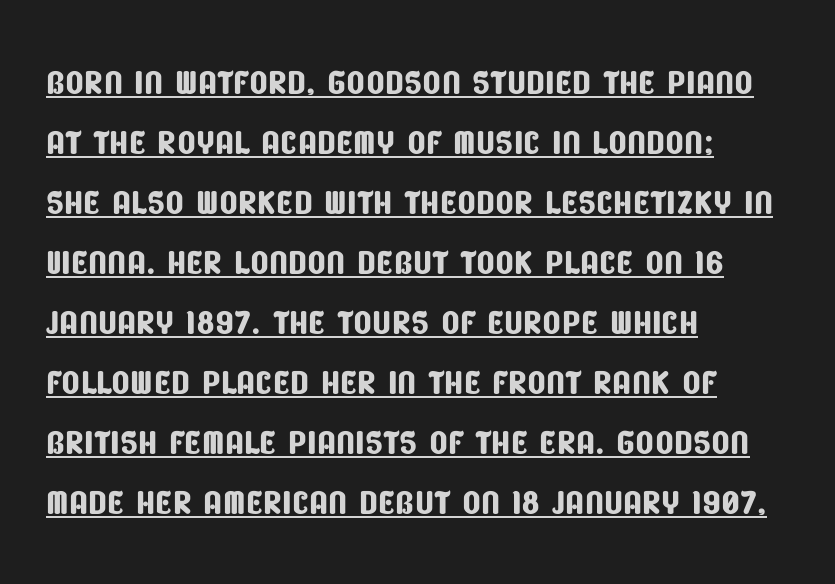
The typeface chosen for these lines omits serifs. Proportional: the letters do not fall into vertical columns. Standard letterfit; no display-style spreading of the glyphs. A continuous stroke trails under the words, as in a hyperlink.
